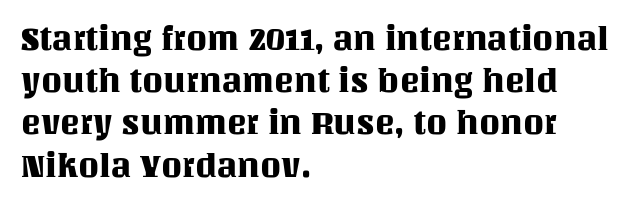
The image shows 33 px text type, upright; set left-aligned, normal line spacing (1.28x), normal letter spacing, not underlined; medium stroke contrast and a large x-height.
